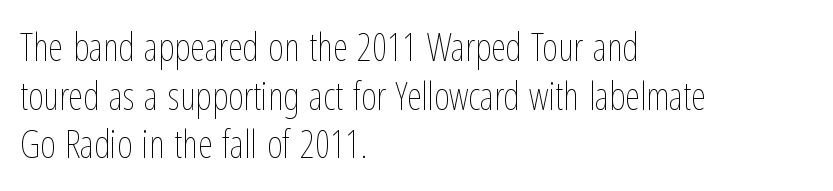
Q: Is the text bold? A: No.
Q: Is the text italic (slanted)? A: No, it is upright.
Q: Is the text underlined? A: No.
Q: How is the paragraph aligned? A: Left-aligned.
Q: Is the spacing between letters normal or unusually wide? A: Normal.
Q: Is the spacing between lines tight, normal or loose? A: Normal.
Q: Width (condensed, normal, or wide)? A: Condensed.
Q: Stroke contrast? A: Low.
Q: x-height? A: Medium.
Q: Monospaced? A: No.
